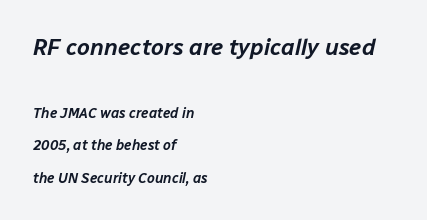
Q: Is the text italic (slanted)? A: Yes, it leans right by about 12 degrees.
Q: Is the text underlined? A: No.
Q: How is the paragraph aligned? A: Left-aligned.
Q: Is the spacing between letters normal or unusually wide? A: Normal.
Q: Is the spacing between lines tight, normal or loose? A: Loose.
Q: Which block of text is set in a larger size, the first (top) or the second (bottom)? A: The first (top) one.
